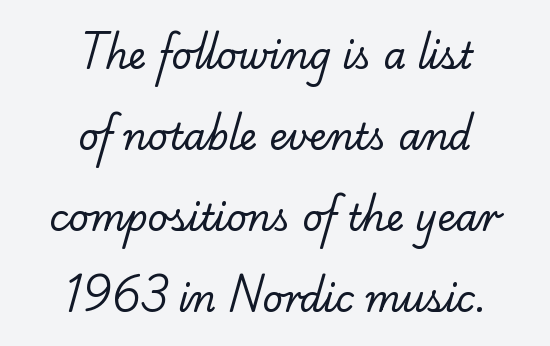
{"bold": "no", "weight": "regular", "width": "normal", "stroke_contrast": "low", "x_height": "small", "monospaced": "no", "underline": "no", "align": "center", "line_spacing": "loose", "line_spacing_ratio": 2.25, "letter_spacing": "normal", "letter_spacing_em": 0.0, "glyph_px": 36}
